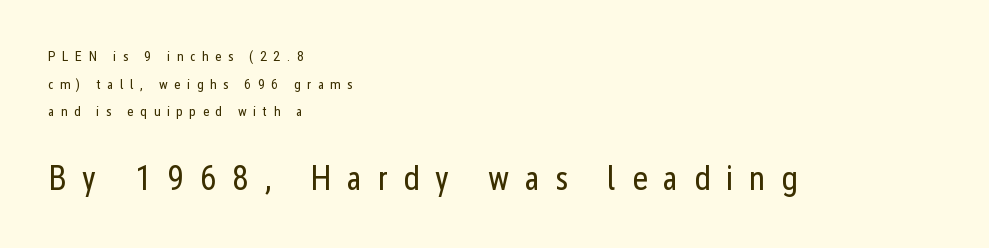
{"serif": "no", "italic": "no", "bold": "no", "weight": "regular", "width": "condensed", "stroke_contrast": "low", "x_height": "medium", "monospaced": "no", "underline": "no", "align": "left", "line_spacing": "loose", "line_spacing_ratio": 1.98, "letter_spacing": "wide", "letter_spacing_em": 0.46, "larger_block": "second", "size_ratio": 2.43, "glyph_px": 34}
